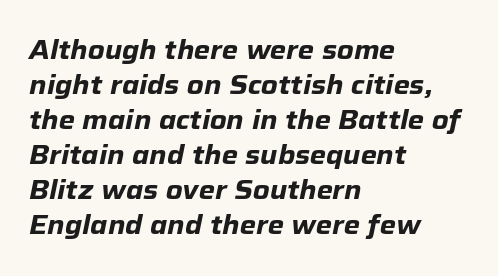
Q: Is the text bold? A: Yes.
Q: Is the text italic (slanted)? A: Yes, it leans right by about 12 degrees.
Q: Is the text underlined? A: No.
Q: How is the paragraph aligned? A: Left-aligned.
Q: Is the spacing between letters normal or unusually wide? A: Normal.
Q: Is the spacing between lines tight, normal or loose? A: Normal.
